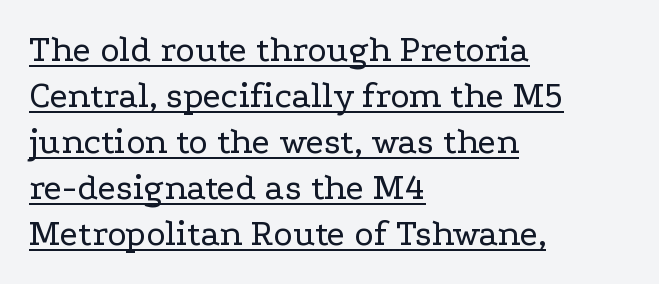
The image shows 37 px regular-weight, wide serif type, upright; set left-aligned, line spacing 1.24x, normal letter spacing, underlined; low stroke contrast and a medium x-height.
